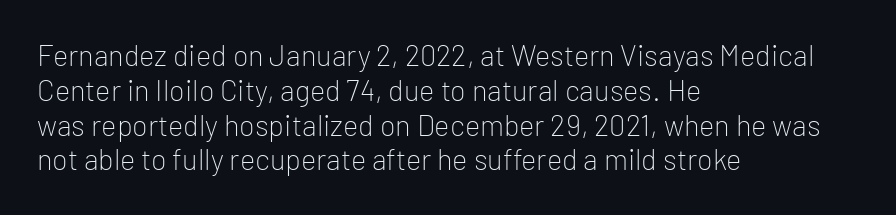
The image shows 29 px light sans-serif type, upright; set left-aligned, line spacing 1.2x, normal letter spacing, not underlined; low stroke contrast and a medium x-height.
